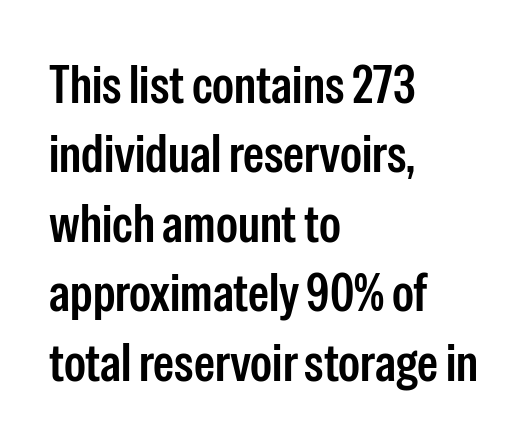
{"serif": "no", "italic": "no", "bold": "semi", "weight": "semibold", "width": "condensed", "stroke_contrast": "low", "x_height": "medium", "monospaced": "no", "underline": "no", "align": "left", "line_spacing": "normal", "line_spacing_ratio": 1.31, "letter_spacing": "normal", "letter_spacing_em": 0.0, "glyph_px": 53}
